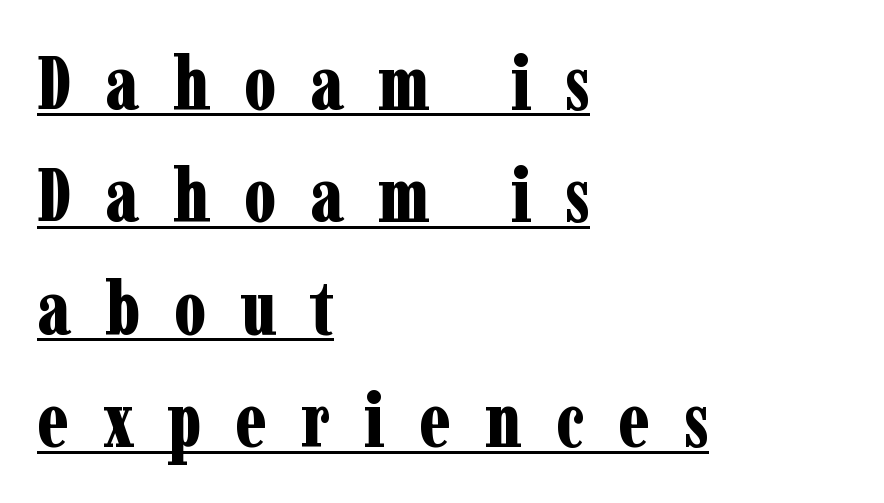
{"serif": "yes", "italic": "no", "bold": "yes", "weight": "bold", "width": "condensed", "stroke_contrast": "low", "x_height": "medium", "monospaced": "no", "underline": "yes", "align": "left", "line_spacing": "normal", "line_spacing_ratio": 1.5, "letter_spacing": "wide", "letter_spacing_em": 0.45, "glyph_px": 75}
